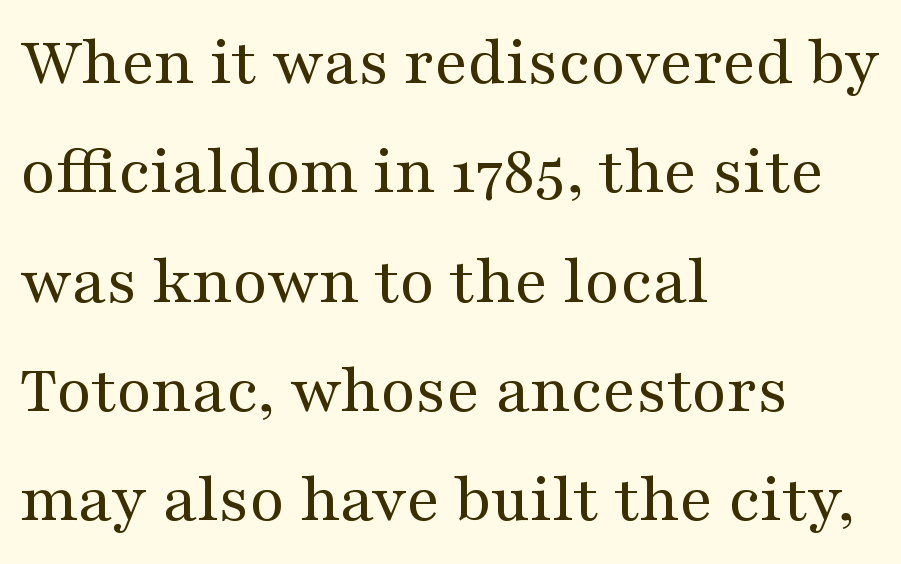
Q: Is the text bold? A: No.
Q: Is the text italic (slanted)? A: No, it is upright.
Q: Is the typeface a serif or a sans-serif typeface? A: Serif.
Q: Is the text underlined? A: No.
Q: How is the paragraph aligned? A: Left-aligned.
Q: Is the spacing between letters normal or unusually wide? A: Normal.
Q: Is the spacing between lines tight, normal or loose? A: Normal.
Q: Width (condensed, normal, or wide)? A: Wide.
Q: Stroke contrast? A: Medium.
Q: x-height? A: Medium.
Q: Monospaced? A: No.
